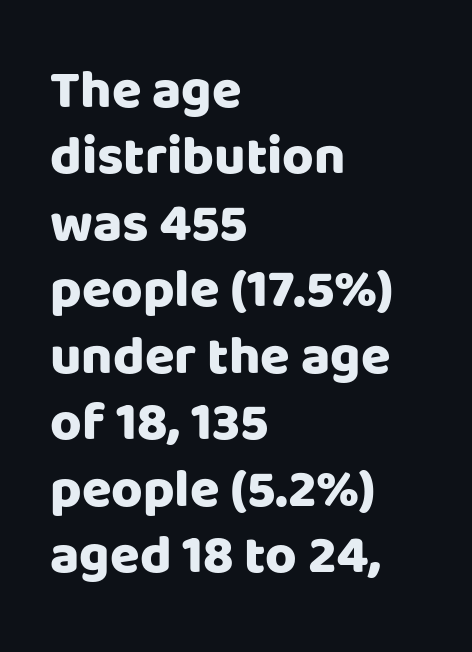
Q: Is the text bold? A: Yes.
Q: Is the text italic (slanted)? A: No, it is upright.
Q: Is the typeface a serif or a sans-serif typeface? A: Sans-serif.
Q: Is the text underlined? A: No.
Q: How is the paragraph aligned? A: Left-aligned.
Q: Is the spacing between letters normal or unusually wide? A: Normal.
Q: Width (condensed, normal, or wide)? A: Normal.
Q: Stroke contrast? A: Low.
Q: x-height? A: Large.
Q: Monospaced? A: No.
